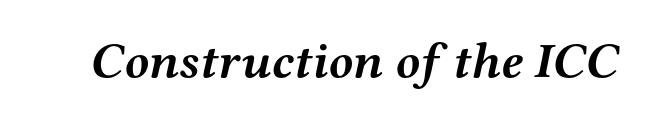
Q: Is the text bold? A: Yes.
Q: Is the text italic (slanted)? A: Yes, it leans right by about 12 degrees.
Q: Is the typeface a serif or a sans-serif typeface? A: Serif.
Q: Is the text underlined? A: No.
Q: Is the spacing between letters normal or unusually wide? A: Normal.
Q: Width (condensed, normal, or wide)? A: Wide.
Q: Stroke contrast? A: Medium.
Q: x-height? A: Medium.
Q: Monospaced? A: No.
